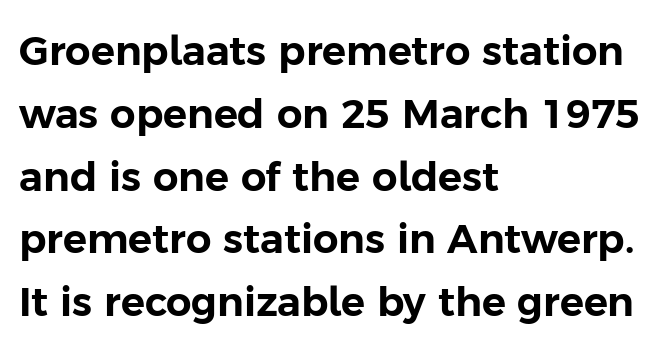
{"serif": "no", "italic": "no", "width": "normal", "stroke_contrast": "low", "x_height": "medium", "monospaced": "no", "underline": "no", "align": "left", "line_spacing": "normal", "line_spacing_ratio": 1.57, "letter_spacing": "normal", "letter_spacing_em": 0.0, "glyph_px": 40}
